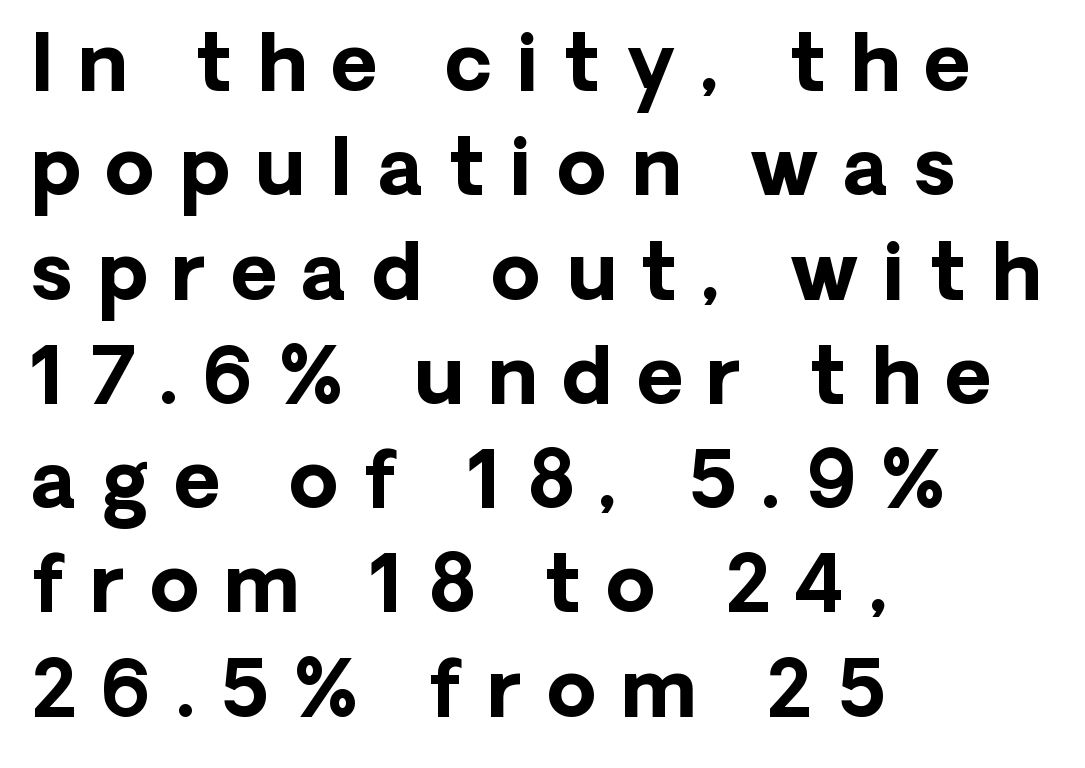
Character widths vary here, with narrow letters taking less room than wide ones. The setting favours the left margin, as ordinary paragraphs usually do. This sample uses expanded letter spacing, leaving extra air between glyphs. Descenders are the only things crossing below the line. Italic: no, the glyphs are upright roman.
